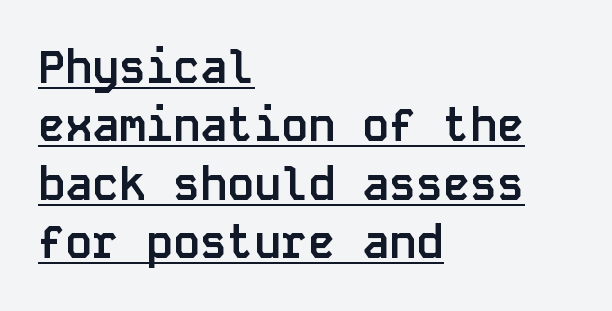
The image shows 45 px semibold sans-serif type, upright, monospaced; set left-aligned, normal line spacing (1.3x), normal letter spacing, underlined; low stroke contrast and a large x-height.
